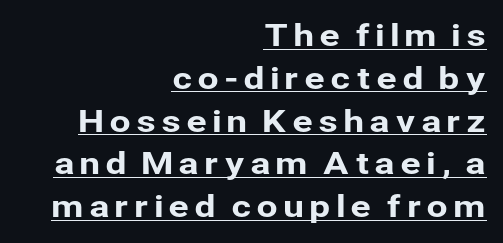
Q: Is the text italic (slanted)? A: No, it is upright.
Q: Is the typeface a serif or a sans-serif typeface? A: Sans-serif.
Q: Is the text underlined? A: Yes.
Q: How is the paragraph aligned? A: Right-aligned.
Q: Is the spacing between lines tight, normal or loose? A: Normal.
Q: Width (condensed, normal, or wide)? A: Normal.
Q: Stroke contrast? A: Low.
Q: x-height? A: Medium.
Q: Monospaced? A: No.
